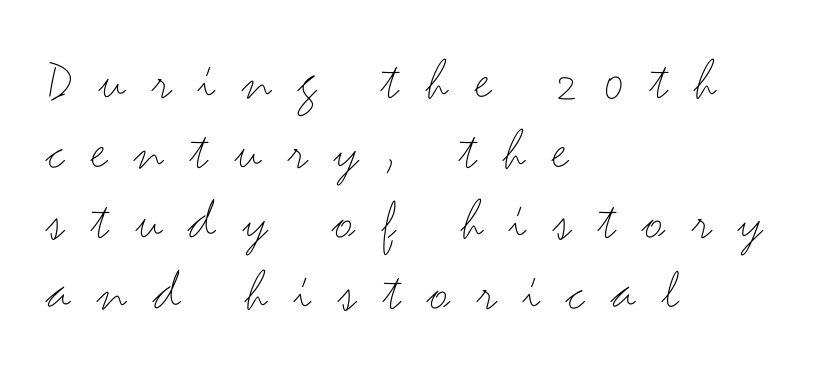
A typesetter would label this face a sans. Someone cranked the tracking dial way up on this one. These lines are rendered in a variable-pitch font. No word sits above an underline. Each stroke keeps to a modest, everyday thickness or less.
